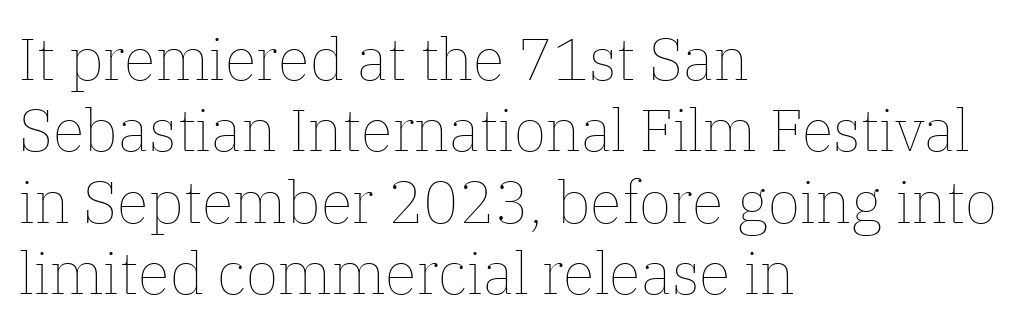
Summary of weight: not heavy and not bold. The tracking reads as untouched default to a designer's eye. The typography opts for an upright posture over an oblique one. Spacing verdict: proportional, widths tailored to each character. Plain, unruled lines of type. The compositor pushed each line to the left boundary.
